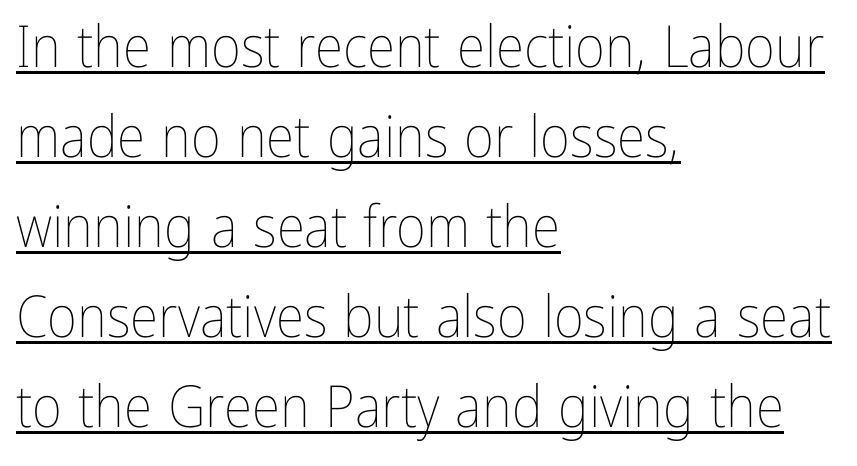
The image shows 58 px thin, condensed type, upright; set left-aligned, normal line spacing (1.55x), normal letter spacing, underlined; low stroke contrast and a medium x-height.
